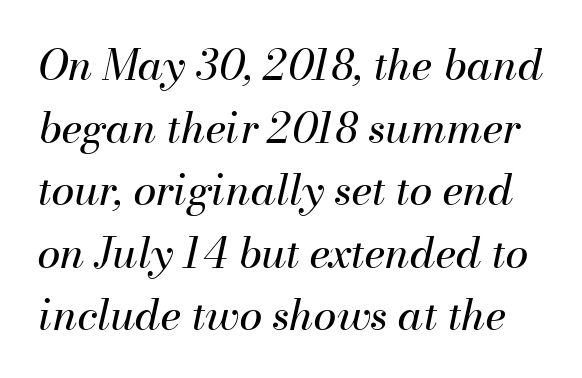
Q: Is the text bold? A: No.
Q: Is the text italic (slanted)? A: Yes, it leans right by about 13 degrees.
Q: Is the text underlined? A: No.
Q: Is the spacing between letters normal or unusually wide? A: Normal.
Q: Is the spacing between lines tight, normal or loose? A: Normal.
Q: Width (condensed, normal, or wide)? A: Normal.
Q: Stroke contrast? A: Medium.
Q: x-height? A: Small.
Q: Monospaced? A: No.
